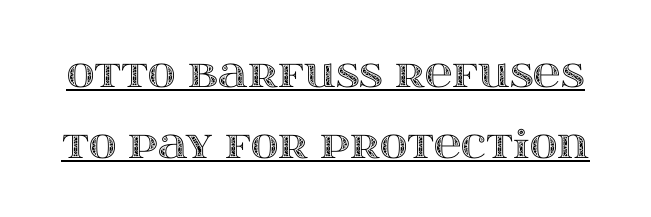
The image shows 38 px wide type, upright; set line spacing 1.86x, normal letter spacing, underlined; a large x-height.
